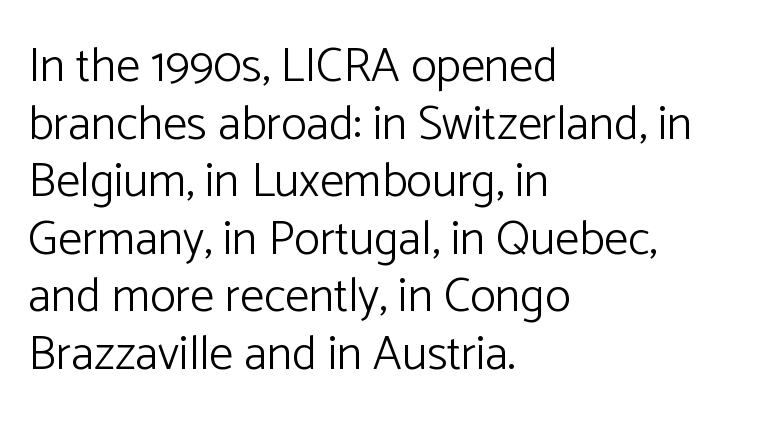
Q: Is the text bold? A: No.
Q: Is the text italic (slanted)? A: No, it is upright.
Q: Is the typeface a serif or a sans-serif typeface? A: Sans-serif.
Q: Is the text underlined? A: No.
Q: How is the paragraph aligned? A: Left-aligned.
Q: Is the spacing between letters normal or unusually wide? A: Normal.
Q: Width (condensed, normal, or wide)? A: Normal.
Q: Stroke contrast? A: Low.
Q: x-height? A: Medium.
Q: Monospaced? A: No.
